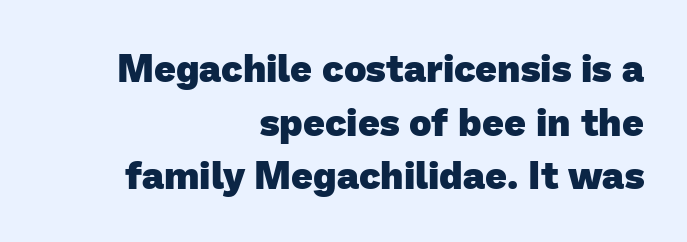
These lines carry a lot of weight — the face is fully bold. Note the varied advance widths — an 'i' is clearly narrower than an 'm'. If you measured baseline to baseline, you'd find a middling distance. Nobody touched the tracking dial on this one. This sample uses a sans-serif face.
